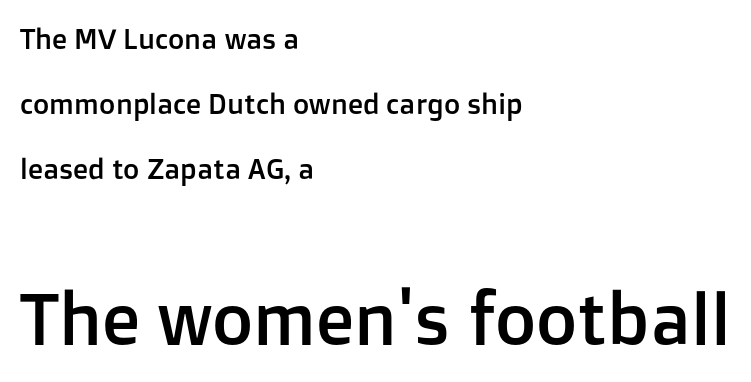
Q: Is the text italic (slanted)? A: No, it is upright.
Q: Is the typeface a serif or a sans-serif typeface? A: Sans-serif.
Q: Is the text underlined? A: No.
Q: How is the paragraph aligned? A: Left-aligned.
Q: Is the spacing between letters normal or unusually wide? A: Normal.
Q: Is the spacing between lines tight, normal or loose? A: Loose.
Q: Which block of text is set in a larger size, the first (top) or the second (bottom)? A: The second (bottom) one.
Q: Width (condensed, normal, or wide)? A: Normal.
Q: Stroke contrast? A: Low.
Q: x-height? A: Medium.
Q: Monospaced? A: No.
